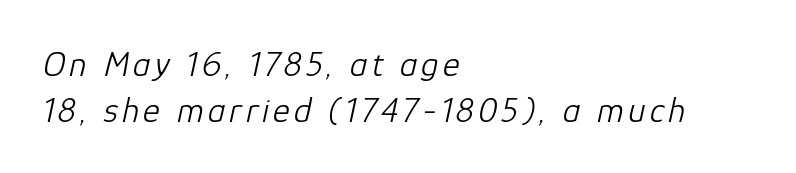
{"italic": "yes", "lean": "right", "slant_degrees": 12, "bold": "no", "weight": "light", "width": "normal", "stroke_contrast": "low", "x_height": "medium", "monospaced": "no", "underline": "no", "align": "left", "line_spacing": "normal", "line_spacing_ratio": 1.27, "glyph_px": 36}
